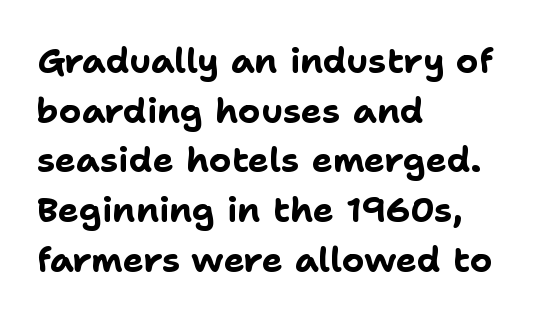
How would I describe the line gaps? Plain and ordinary. The passage is arranged the way most books set body copy — flush left. The passage shown is emphatically bold. Upright lettering throughout. Is the letter spacing exaggerated? No — it looks like the ordinary default. No word sits above an underline.
